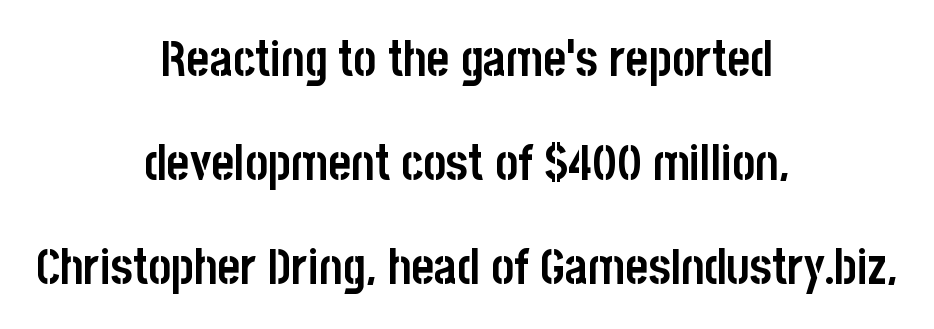
Q: Is the text bold? A: Yes.
Q: Is the text italic (slanted)? A: No, it is upright.
Q: Is the typeface a serif or a sans-serif typeface? A: Sans-serif.
Q: Is the text underlined? A: No.
Q: How is the paragraph aligned? A: Centered.
Q: Is the spacing between letters normal or unusually wide? A: Normal.
Q: Is the spacing between lines tight, normal or loose? A: Loose.
Q: Width (condensed, normal, or wide)? A: Condensed.
Q: Stroke contrast? A: Low.
Q: x-height? A: Large.
Q: Monospaced? A: No.
